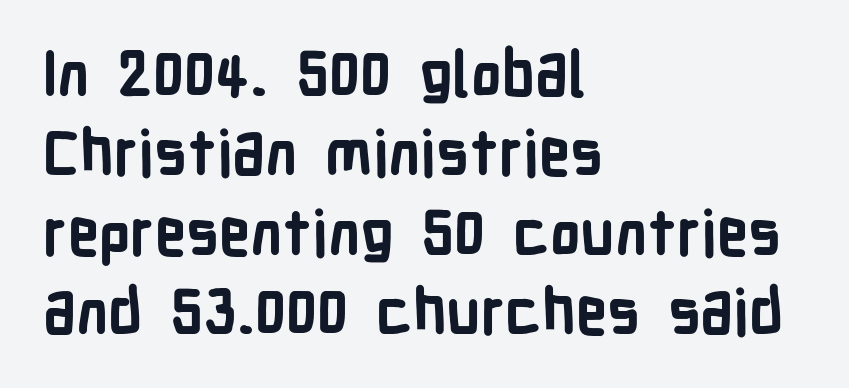
These lines sit exactly where default settings would place them. The text was rendered using a sans face with plain stroke endings. Any mark beneath the type? The region is blank. This sample uses plain, unmodified letter spacing. Vertical strokes here are truly vertical. These lines carry a lot of weight — the face is fully bold.
